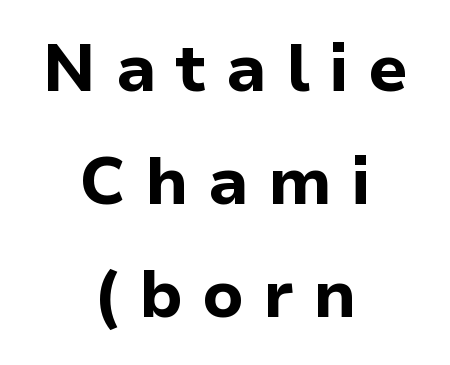
The image shows 66 px bold sans-serif type, upright; set centered, line spacing 1.71x, unusually wide letter spacing (+0.29 em), not underlined; low stroke contrast and a medium x-height.
